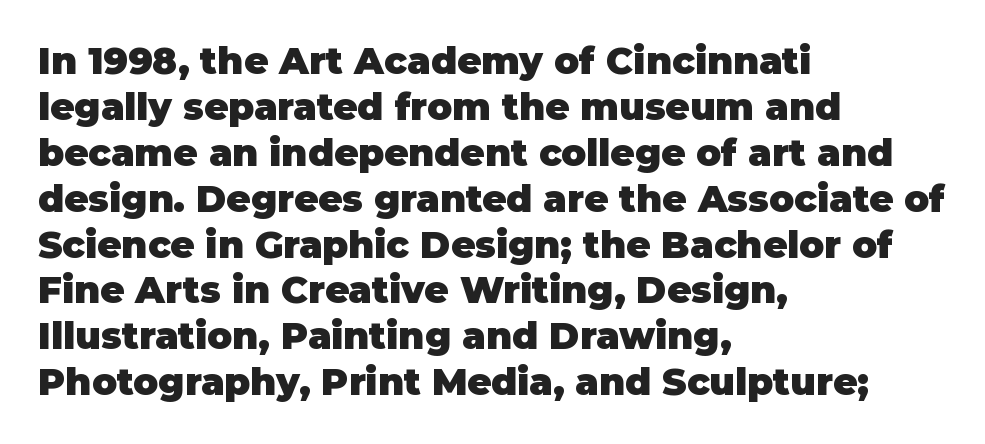
The image shows 37 px heavy sans-serif type, upright; set left-aligned, line spacing 1.24x, normal letter spacing, not underlined; low stroke contrast and a large x-height.
